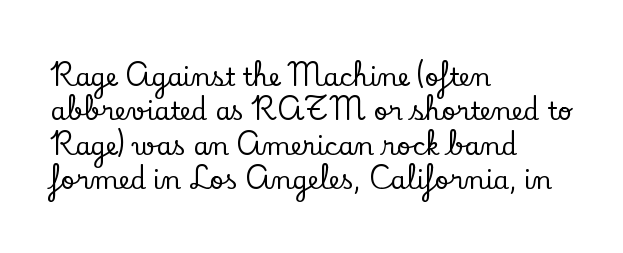
The image shows 25 px text type, upright; set left-aligned, normal line spacing (1.38x), normal letter spacing, not underlined.
